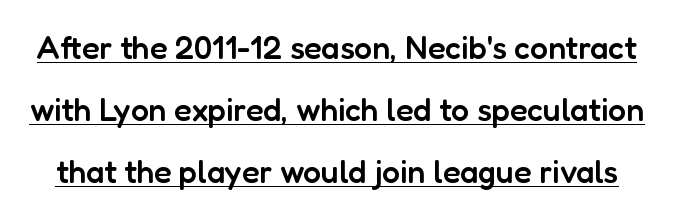
The type family on display is of the sans-serif kind. Spacing verdict: proportional, widths tailored to each character. Weight: semibold (demi). The lettering holds an erect, upright posture throughout. The type is set solid horizontally, with unmodified tracking. Interline gaps are noticeably wide in this sample.
